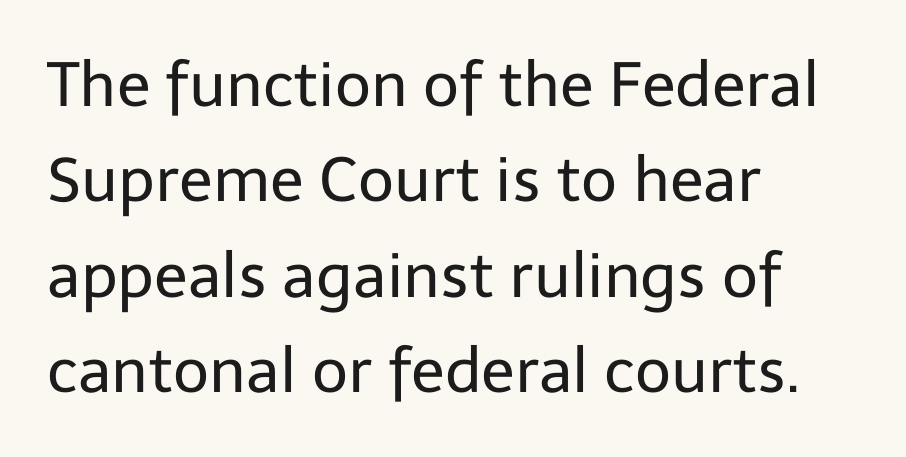
Descenders hang freely into open space. These lines were composed using upright roman letters. Does extra space separate the letters? No, they use regular spacing. The rendering shows plain stroke endings on the letterforms — a sans-serif design.
